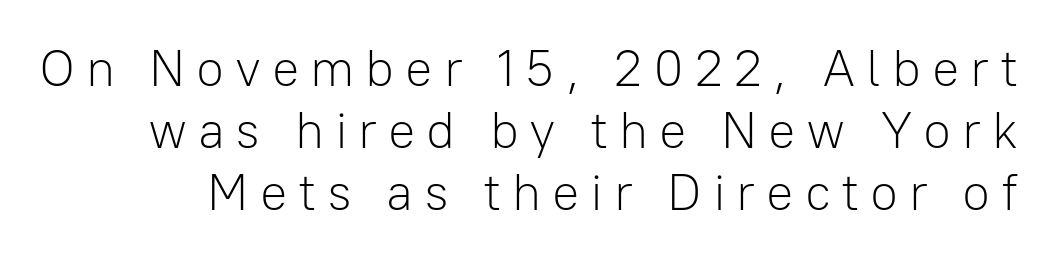
{"serif": "no", "italic": "no", "bold": "no", "weight": "light", "width": "normal", "stroke_contrast": "low", "x_height": "medium", "monospaced": "no", "underline": "no", "line_spacing_ratio": 1.22, "letter_spacing": "wide", "letter_spacing_em": 0.21, "glyph_px": 51}
